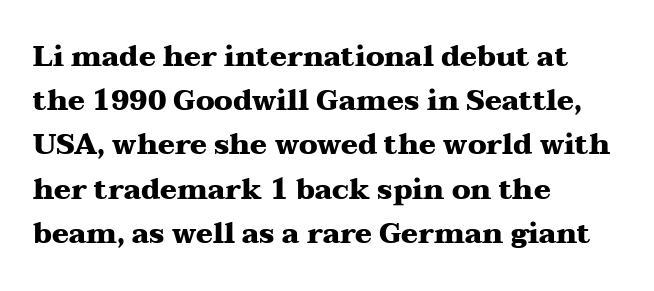
Descenders are the only things crossing below the line. The type sits square on the baseline with zero lean. Spacing verdict: proportional, widths tailored to each character. The ragged edge is on the right, which tells us the setting is flush left.
